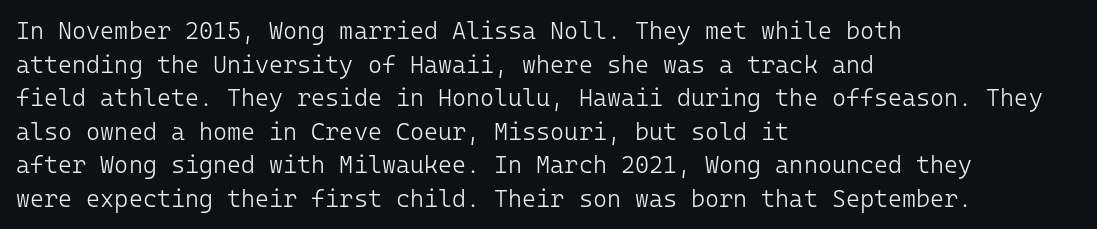
{"italic": "no", "bold": "no", "underline": "no", "align": "left", "line_spacing": "normal", "line_spacing_ratio": 1.4, "letter_spacing": "normal", "letter_spacing_em": 0.0, "glyph_px": 24}
